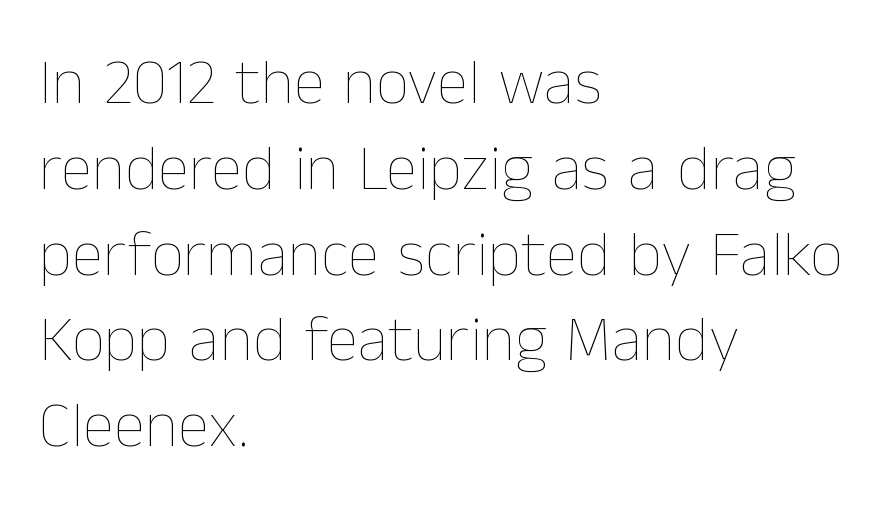
The image shows 65 px thin type, upright; set left-aligned, normal line spacing (1.32x), normal letter spacing, not underlined; low stroke contrast and a medium x-height.
